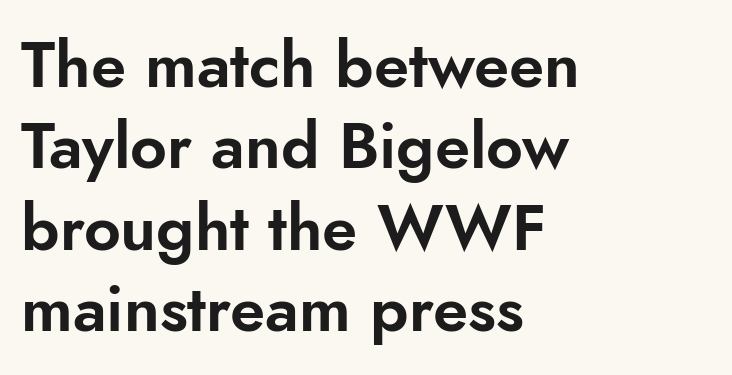
Q: Is the text italic (slanted)? A: No, it is upright.
Q: Is the typeface a serif or a sans-serif typeface? A: Sans-serif.
Q: Is the text underlined? A: No.
Q: How is the paragraph aligned? A: Left-aligned.
Q: Is the spacing between letters normal or unusually wide? A: Normal.
Q: Is the spacing between lines tight, normal or loose? A: Normal.
Q: Width (condensed, normal, or wide)? A: Normal.
Q: Stroke contrast? A: Low.
Q: x-height? A: Small.
Q: Monospaced? A: No.
